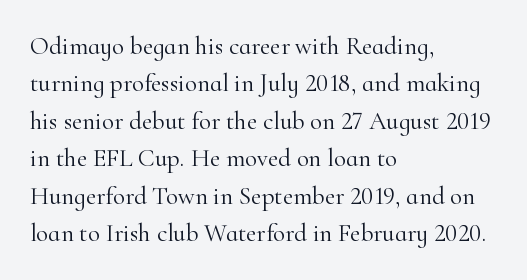
The image shows 25 px text type, upright; set left-aligned, normal line spacing (1.5x), normal letter spacing, not underlined.
